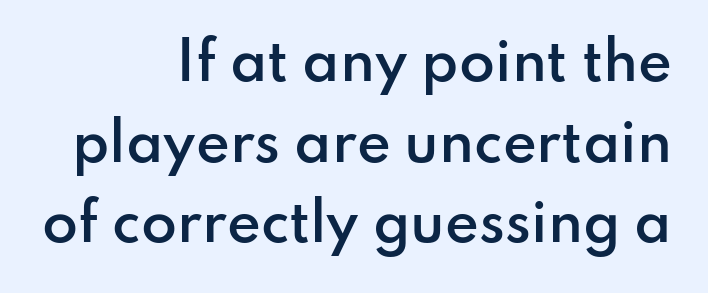
These lines are set flush right with a ragged left edge. Clear beneath every line of the passage. This rendering leaves character spacing at its baseline value. A fair bit of extra ink — the face is semibold, not bold. Stroke terminals: plain, sans-serif.
